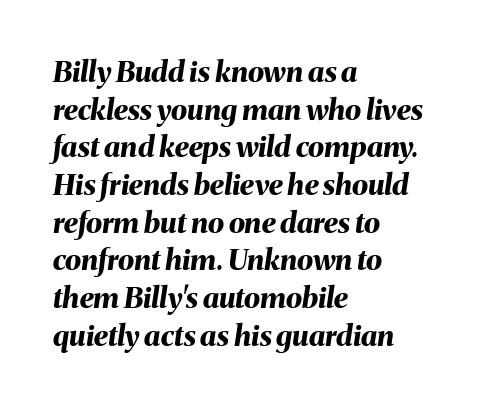
{"italic": "yes", "lean": "right", "slant_degrees": 8, "bold": "yes", "weight": "bold", "width": "normal", "stroke_contrast": "medium", "x_height": "medium", "monospaced": "no", "underline": "no", "align": "left", "line_spacing": "normal", "line_spacing_ratio": 1.3, "letter_spacing": "normal", "letter_spacing_em": 0.0, "glyph_px": 29}
